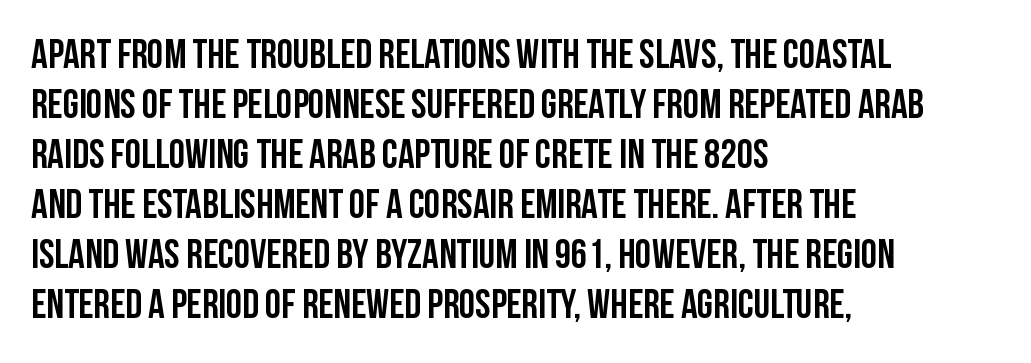
The image shows 41 px condensed sans-serif type, upright; set left-aligned, line spacing 1.22x, normal letter spacing, not underlined; low stroke contrast and a large x-height.
